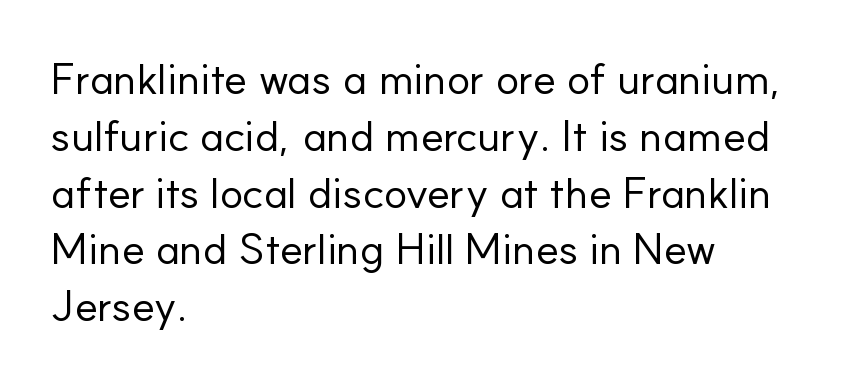
Q: Is the text bold? A: No.
Q: Is the text italic (slanted)? A: No, it is upright.
Q: Is the typeface a serif or a sans-serif typeface? A: Sans-serif.
Q: Is the text underlined? A: No.
Q: How is the paragraph aligned? A: Left-aligned.
Q: Is the spacing between letters normal or unusually wide? A: Normal.
Q: Is the spacing between lines tight, normal or loose? A: Normal.
Q: Width (condensed, normal, or wide)? A: Normal.
Q: Stroke contrast? A: Low.
Q: x-height? A: Small.
Q: Monospaced? A: No.
